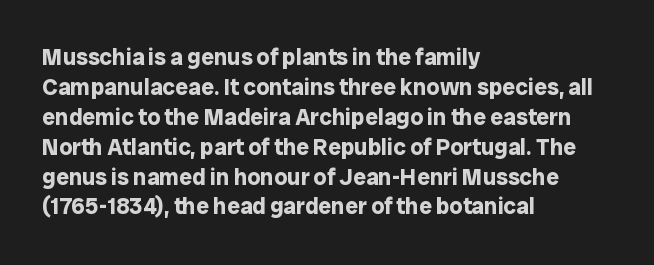
Designer's note — italics off, roman on. Clear beneath every line of the passage. Set as a true bold cut, around the 700 mark. How would I describe the line gaps? Plain and ordinary.
